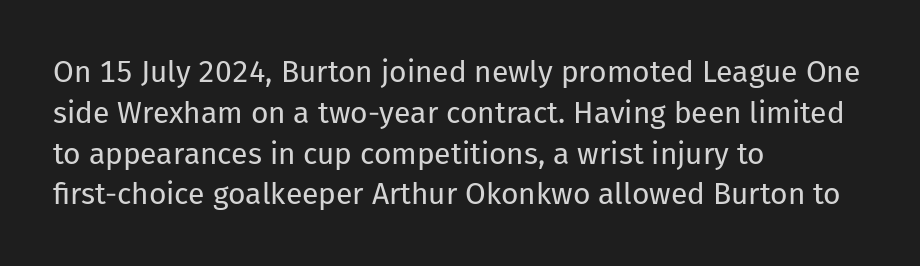
{"serif": "no", "italic": "no", "bold": "no", "weight": "regular", "width": "normal", "stroke_contrast": "low", "x_height": "medium", "monospaced": "no", "underline": "no", "align": "left", "line_spacing": "normal", "line_spacing_ratio": 1.36, "letter_spacing": "normal", "letter_spacing_em": 0.0, "glyph_px": 30}
